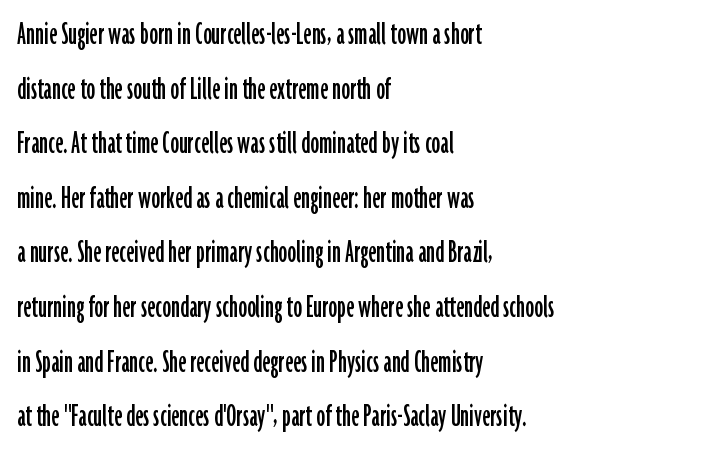
The image shows 35 px condensed sans-serif type, upright; set left-aligned, normal line spacing (1.56x), normal letter spacing, not underlined; low stroke contrast and a medium x-height.
